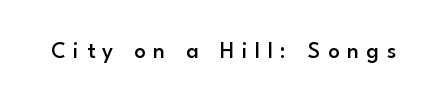
The image shows 23 px text type, upright; set unusually wide letter spacing (+0.33 em), not underlined.
